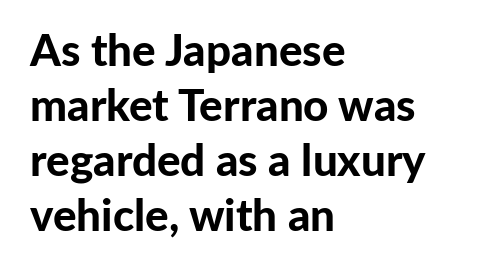
{"serif": "no", "italic": "no", "bold": "yes", "weight": "bold", "width": "normal", "stroke_contrast": "low", "x_height": "medium", "monospaced": "no", "underline": "no", "align": "left", "line_spacing": "normal", "line_spacing_ratio": 1.25, "letter_spacing": "normal", "letter_spacing_em": 0.0, "glyph_px": 44}
